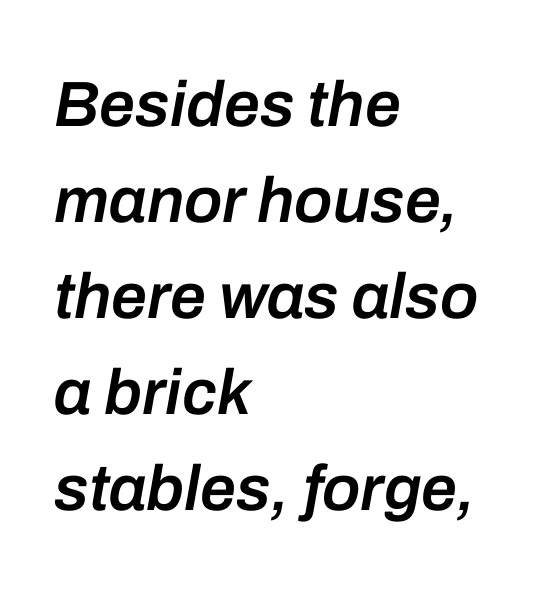
{"italic": "yes", "lean": "right", "slant_degrees": 10, "bold": "semi", "weight": "semibold", "width": "normal", "stroke_contrast": "low", "x_height": "medium", "monospaced": "no", "underline": "no", "align": "left", "line_spacing": "normal", "line_spacing_ratio": 1.5, "letter_spacing": "normal", "letter_spacing_em": 0.0, "glyph_px": 64}
